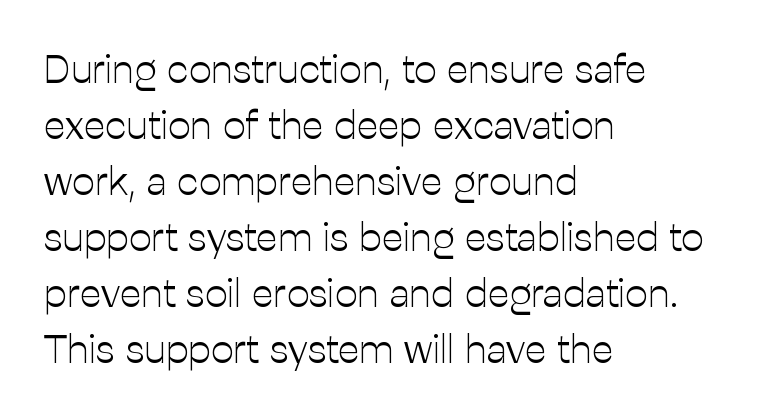
The image shows 40 px light sans-serif type, upright; set left-aligned, normal line spacing (1.4x), normal letter spacing, not underlined; low stroke contrast and a medium x-height.
